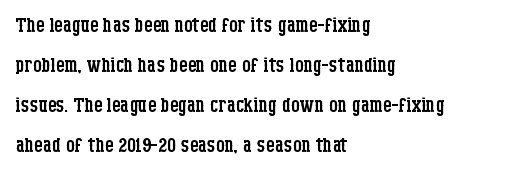
The image shows 27 px text type, upright; set left-aligned, normal line spacing (1.48x), normal letter spacing, not underlined.
